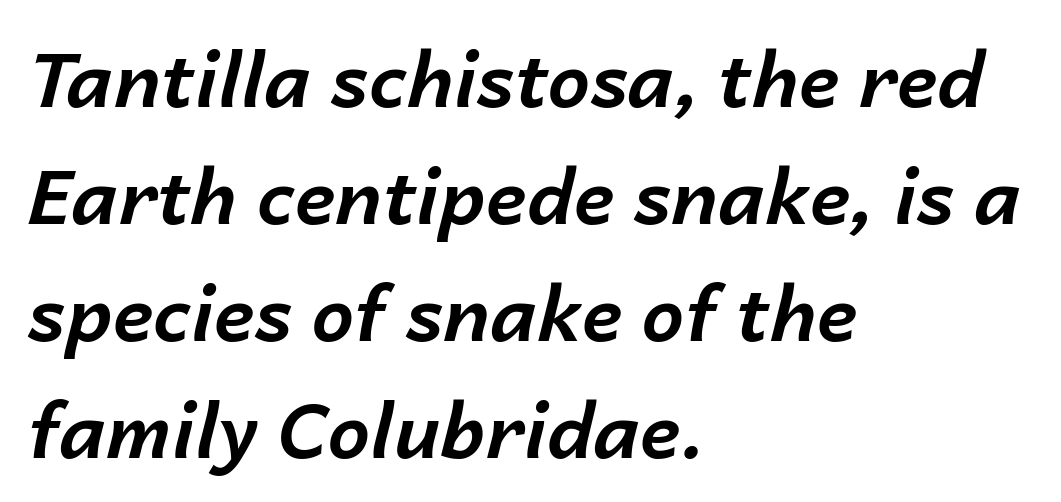
Look at the stroke-to-counter ratio: heavy, a bold. The leading is moderate, giving the passage an even texture. The passage shown has conventional tracking throughout. Each letter keeps its own natural width here, so spacing adapts to shape. Where is the straight margin? On the left.
